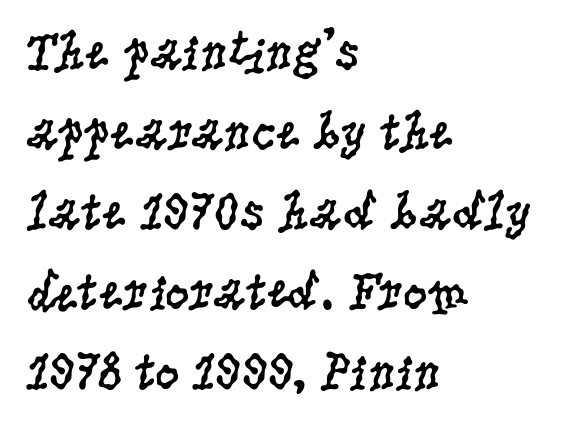
The image shows 54 px regular-weight, condensed serif type; set left-aligned, normal line spacing (1.48x), normal letter spacing, not underlined; low stroke contrast and a large x-height.
